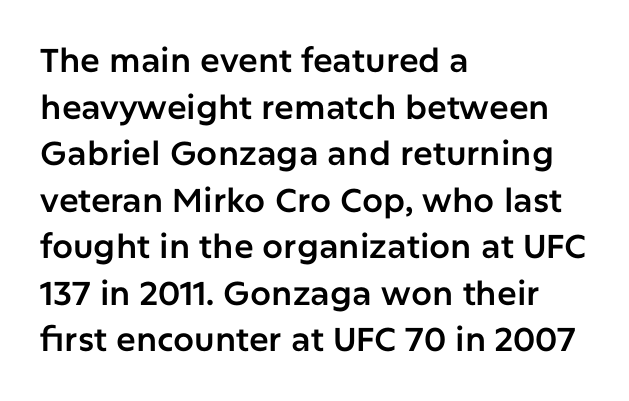
The image shows 33 px sans-serif type, upright; set left-aligned, normal line spacing (1.41x), normal letter spacing, not underlined; low stroke contrast and a medium x-height.
